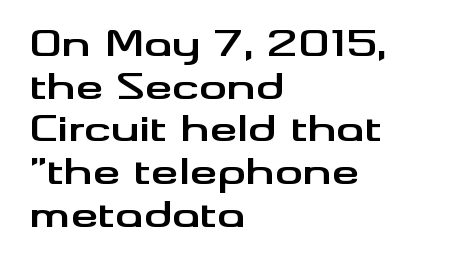
The sample has been set heavy, in full bold. These lines are rendered in a variable-pitch font. The specimen omits any rule beneath the text block's lines. Is the block centered? No — it sits flush against the left margin. A roman cut, with each character standing at attention.
